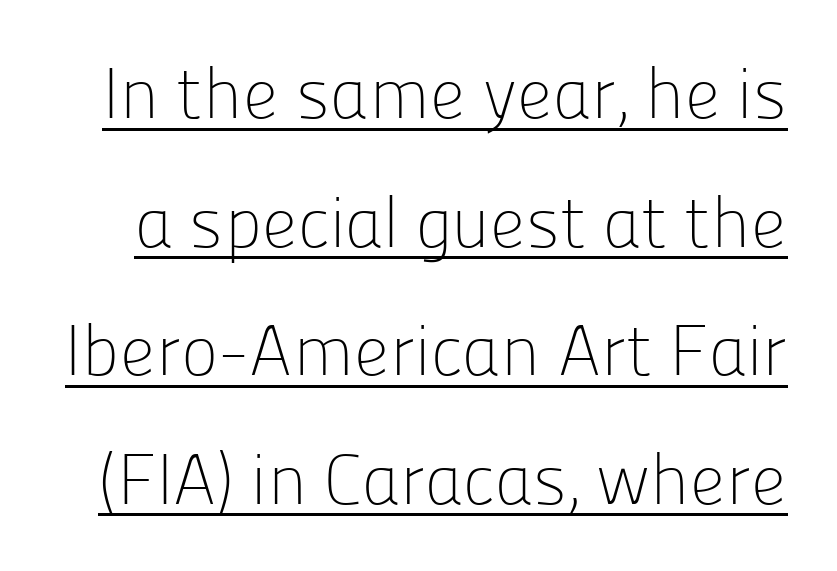
{"serif": "no", "italic": "no", "bold": "no", "weight": "light", "width": "normal", "stroke_contrast": "low", "x_height": "medium", "monospaced": "no", "underline": "yes", "line_spacing_ratio": 1.81, "letter_spacing": "normal", "letter_spacing_em": 0.0, "glyph_px": 71}
